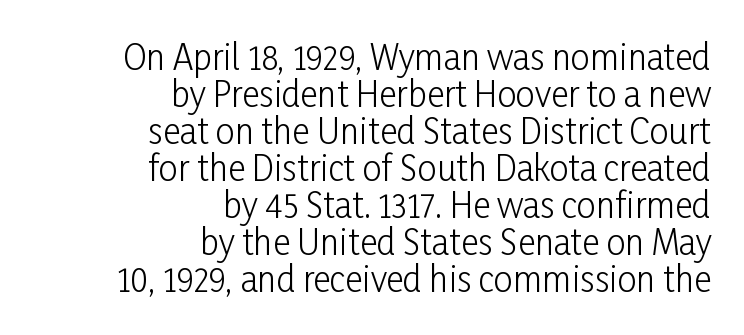
The image shows 34 px light, condensed sans-serif type, upright; set right-aligned, tight line spacing (1.09x), normal letter spacing, not underlined; low stroke contrast and a medium x-height.
